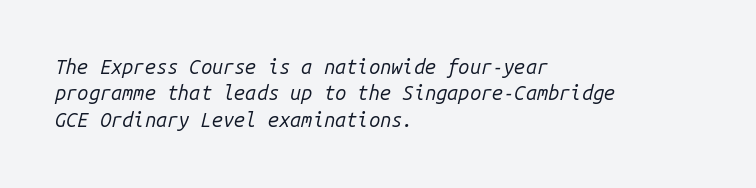
The image shows 20 px text type, italic (leaning right); set left-aligned, normal line spacing (1.32x), normal letter spacing, not underlined.
